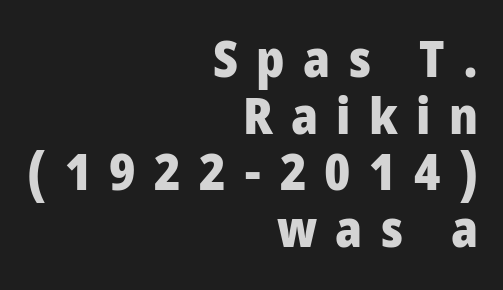
{"serif": "no", "italic": "no", "bold": "yes", "weight": "heavy", "width": "condensed", "stroke_contrast": "low", "x_height": "large", "monospaced": "no", "underline": "no", "align": "right", "line_spacing": "tight", "line_spacing_ratio": 1.11, "letter_spacing": "wide", "letter_spacing_em": 0.36, "glyph_px": 51}
